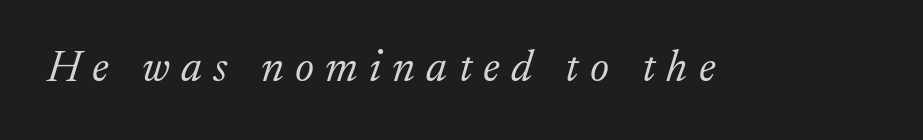
Has an underline been added? It has not. Looking at the ascenders, they clearly lean. Stem width sits at or under what a default text font uses. Is this a sans? No — the strokes have serifs. This sample has the flowing, uneven cadence of proportional lettering. Honestly, the letter spacing is so wide it's the main thing you notice.
